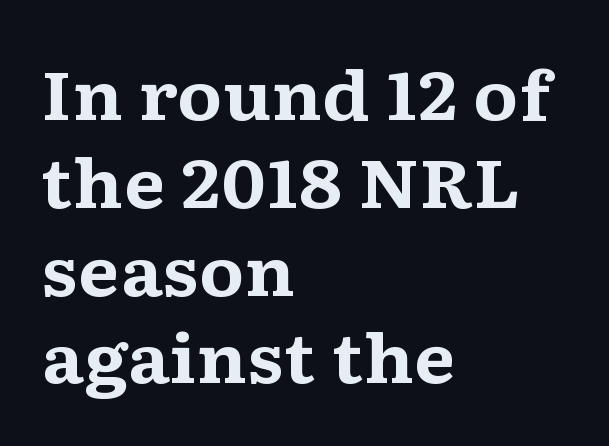
Q: Is the text bold? A: Yes.
Q: Is the text italic (slanted)? A: No, it is upright.
Q: Is the typeface a serif or a sans-serif typeface? A: Serif.
Q: Is the text underlined? A: No.
Q: How is the paragraph aligned? A: Left-aligned.
Q: Is the spacing between letters normal or unusually wide? A: Normal.
Q: Is the spacing between lines tight, normal or loose? A: Normal.
Q: Width (condensed, normal, or wide)? A: Wide.
Q: Stroke contrast? A: Medium.
Q: x-height? A: Medium.
Q: Monospaced? A: No.
